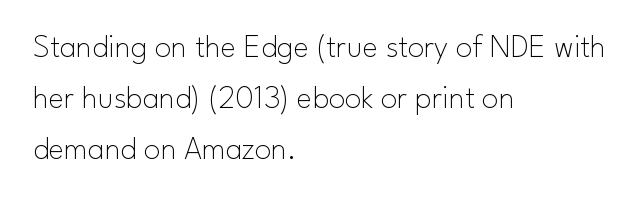
{"serif": "no", "italic": "no", "bold": "no", "weight": "thin", "width": "normal", "stroke_contrast": "low", "x_height": "small", "monospaced": "no", "underline": "no", "align": "left", "line_spacing": "normal", "line_spacing_ratio": 1.55, "letter_spacing": "normal", "letter_spacing_em": 0.0, "glyph_px": 33}
